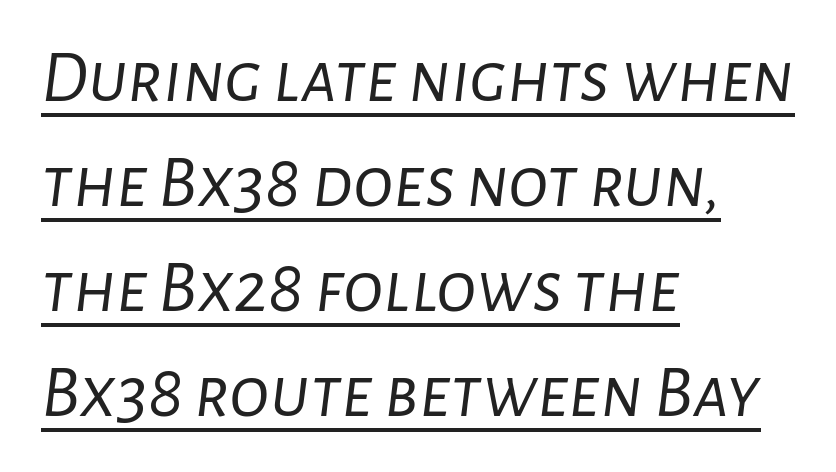
The image shows 75 px light type, italic (leaning right); set left-aligned, normal line spacing (1.4x), normal letter spacing, underlined; low stroke contrast and a medium x-height.
